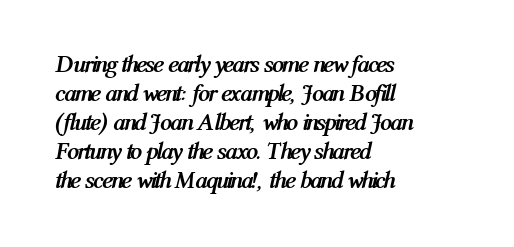
The image shows 24 px bold type, italic (leaning right); set left-aligned, line spacing 1.21x, normal letter spacing, not underlined.
